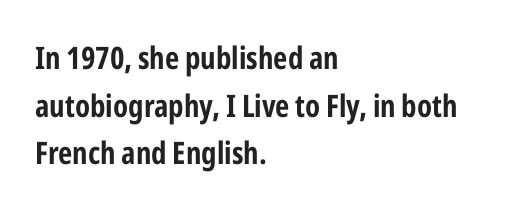
Q: Is the text bold? A: Yes.
Q: Is the text italic (slanted)? A: No, it is upright.
Q: Is the typeface a serif or a sans-serif typeface? A: Sans-serif.
Q: Is the text underlined? A: No.
Q: How is the paragraph aligned? A: Left-aligned.
Q: Is the spacing between letters normal or unusually wide? A: Normal.
Q: Is the spacing between lines tight, normal or loose? A: Normal.
Q: Width (condensed, normal, or wide)? A: Condensed.
Q: Stroke contrast? A: Low.
Q: x-height? A: Medium.
Q: Monospaced? A: No.
